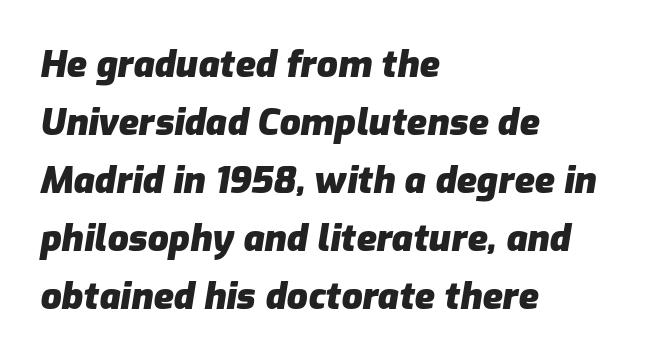
The image shows 37 px heavy type, italic (leaning right); set left-aligned, normal line spacing (1.57x), normal letter spacing, not underlined; low stroke contrast and a medium x-height.
